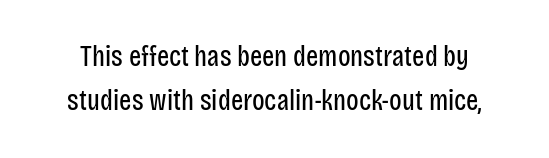
Q: Is the text bold? A: No.
Q: Is the text italic (slanted)? A: No, it is upright.
Q: Is the typeface a serif or a sans-serif typeface? A: Sans-serif.
Q: Is the text underlined? A: No.
Q: Is the spacing between letters normal or unusually wide? A: Normal.
Q: Is the spacing between lines tight, normal or loose? A: Normal.
Q: Width (condensed, normal, or wide)? A: Condensed.
Q: Stroke contrast? A: Low.
Q: x-height? A: Large.
Q: Monospaced? A: No.
